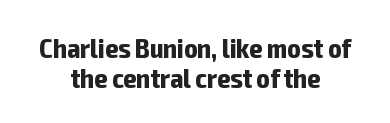
Line starts and ends both wander, symmetrically. This rendering leaves character spacing at its baseline value. These lines huddle together more closely than default settings would place them. Think of a printed novel: that variable character pitch is what you see here.
